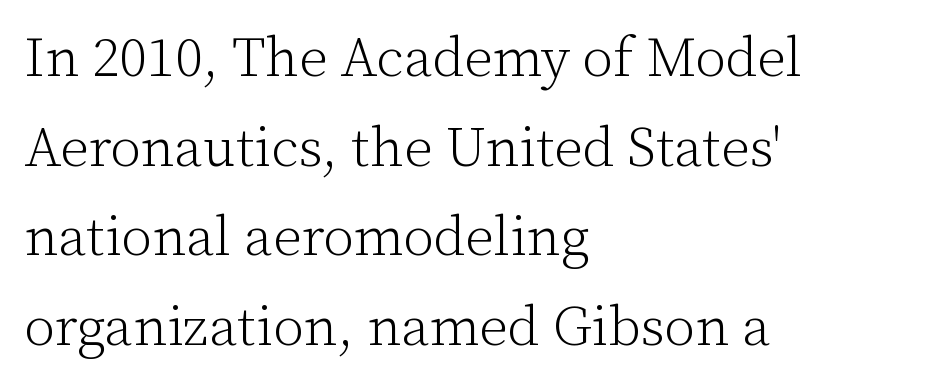
The image shows 56 px light serif type, upright; set left-aligned, normal line spacing (1.6x), normal letter spacing, not underlined; low stroke contrast and a medium x-height.
